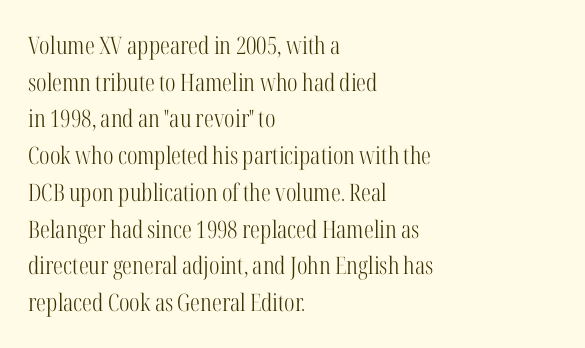
The image shows 24 px text type, upright; set left-aligned, normal line spacing (1.53x), normal letter spacing, not underlined.
